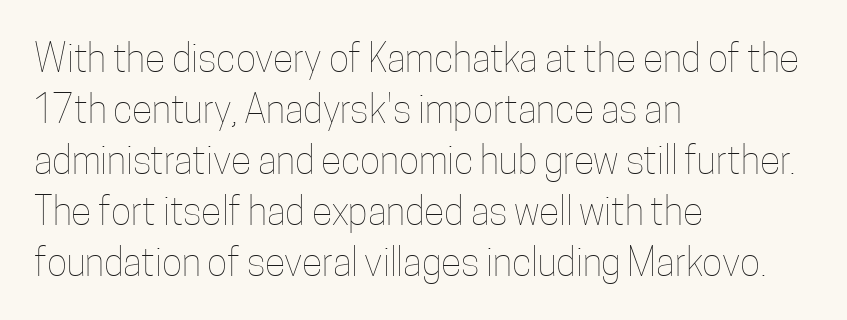
Q: Is the text bold? A: No.
Q: Is the text italic (slanted)? A: No, it is upright.
Q: Is the text underlined? A: No.
Q: How is the paragraph aligned? A: Left-aligned.
Q: Is the spacing between letters normal or unusually wide? A: Normal.
Q: Is the spacing between lines tight, normal or loose? A: Normal.
Q: Width (condensed, normal, or wide)? A: Condensed.
Q: Stroke contrast? A: Low.
Q: x-height? A: Medium.
Q: Monospaced? A: No.
